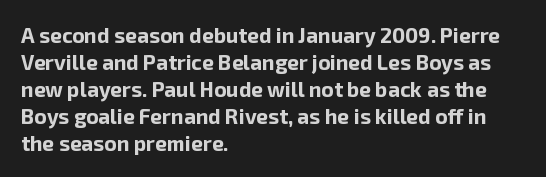
The image shows 21 px bold type, upright; set left-aligned, normal line spacing (1.29x), normal letter spacing, not underlined.
